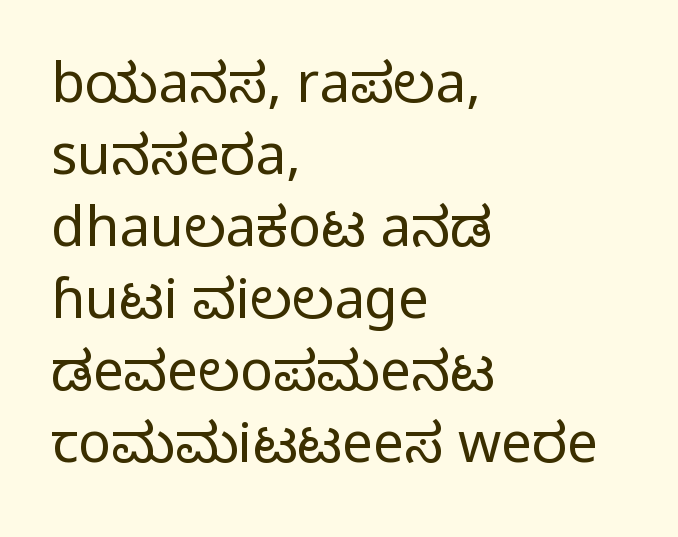
{"serif": "no", "italic": "no", "bold": "no", "weight": "regular", "width": "normal", "stroke_contrast": "low", "x_height": "medium", "monospaced": "no", "underline": "no", "align": "left", "line_spacing": "normal", "line_spacing_ratio": 1.31, "letter_spacing": "normal", "letter_spacing_em": 0.0, "glyph_px": 55}
